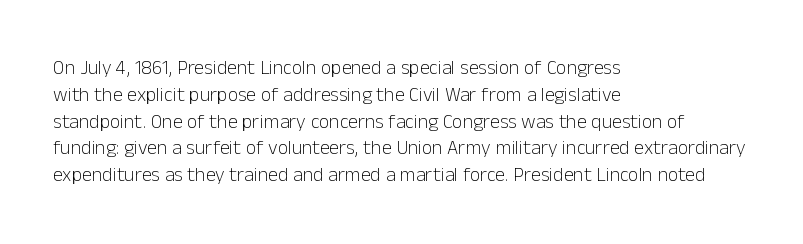
Q: Is the text bold? A: No.
Q: Is the text italic (slanted)? A: No, it is upright.
Q: Is the text underlined? A: No.
Q: How is the paragraph aligned? A: Left-aligned.
Q: Is the spacing between letters normal or unusually wide? A: Normal.
Q: Is the spacing between lines tight, normal or loose? A: Normal.
